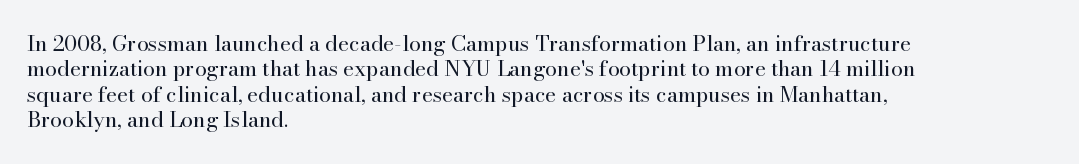
A bare baseline throughout the passage. Line beginnings align vertically; line endings do not. This sample uses plain, unmodified letter spacing. Posture: straight, roman, zero tilt. Is this a heavy cut? Hardly; it is regular or lighter.
